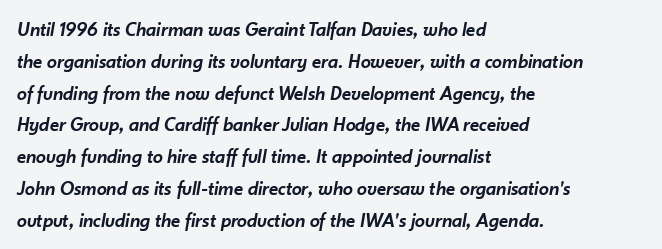
Characters are canted at an angle relative to the baseline's perpendicular. Moderately thickened strokes mark this as semibold type. Words appear dense and cohesive because spacing is normal. Rule under the text: the space is simply empty.
